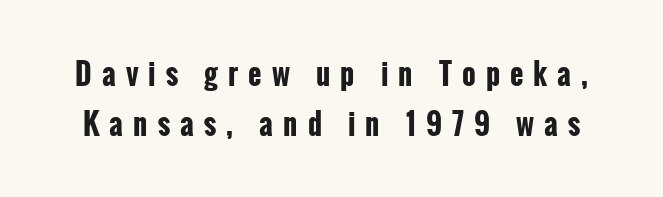
The image shows 29 px bold, condensed sans-serif type, upright; set line spacing 1.74x, unusually wide letter spacing (+0.35 em), not underlined; low stroke contrast and a medium x-height.
